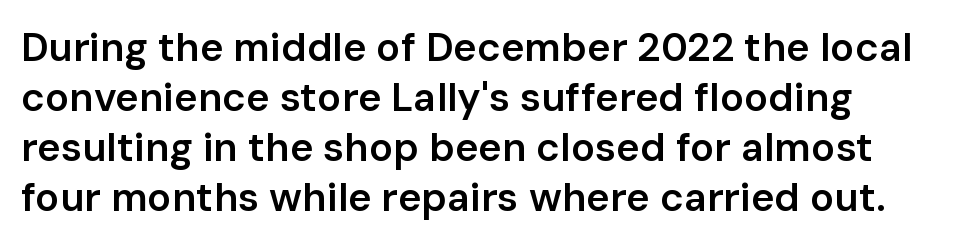
Q: Is the text bold? A: Semi-bold.
Q: Is the text italic (slanted)? A: No, it is upright.
Q: Is the typeface a serif or a sans-serif typeface? A: Sans-serif.
Q: Is the text underlined? A: No.
Q: Is the spacing between letters normal or unusually wide? A: Normal.
Q: Is the spacing between lines tight, normal or loose? A: Normal.
Q: Width (condensed, normal, or wide)? A: Normal.
Q: Stroke contrast? A: Low.
Q: x-height? A: Medium.
Q: Monospaced? A: No.
